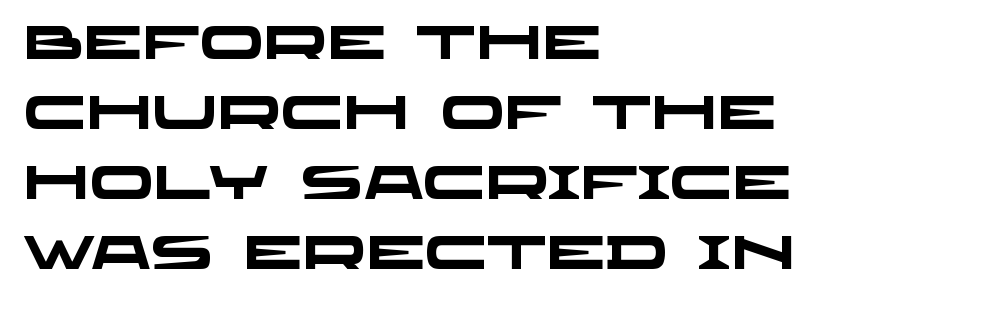
{"serif": "no", "bold": "yes", "weight": "heavy", "width": "wide", "stroke_contrast": "low", "x_height": "large", "monospaced": "no", "underline": "no", "align": "left", "line_spacing": "normal", "line_spacing_ratio": 1.49, "letter_spacing": "normal", "letter_spacing_em": 0.0, "glyph_px": 47}
